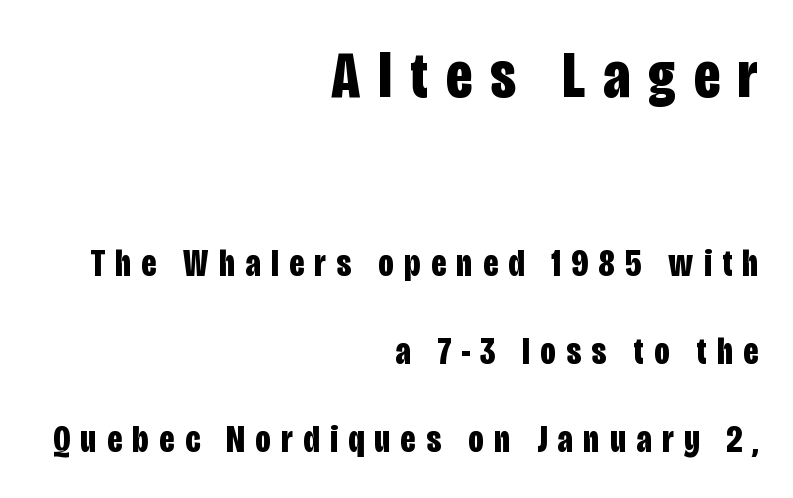
Is there much room between lines? Yes — plenty of vertical air separates them. A student would notice the top passage is typeset larger than what follows. Caption: multi-line text, flush right, ragged left. Words float on clear page, feet unadorned.
